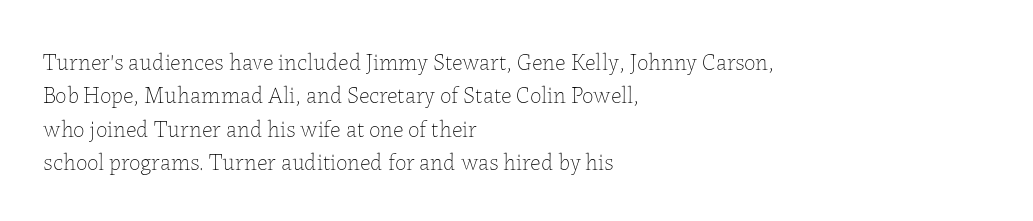
{"italic": "no", "bold": "no", "underline": "no", "align": "left", "line_spacing": "normal", "line_spacing_ratio": 1.45, "letter_spacing": "normal", "letter_spacing_em": 0.0, "glyph_px": 23}
